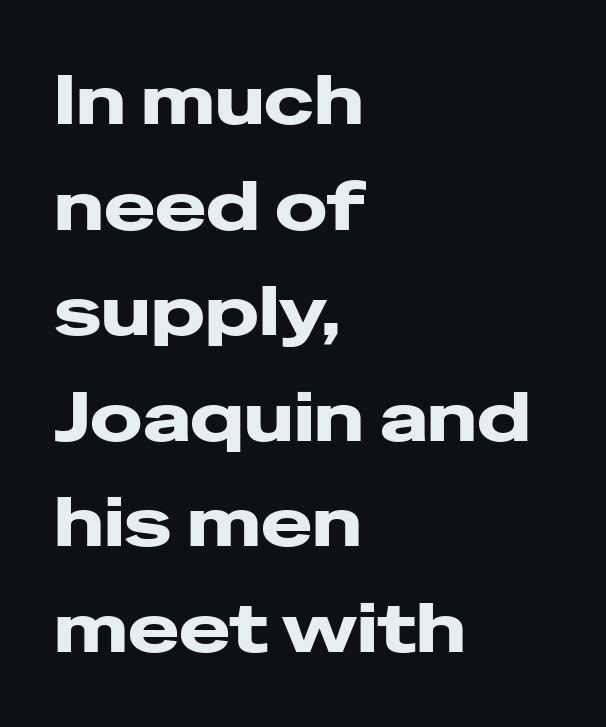
A typesetter would call this leading conventional body-copy spacing. Italic? Not at all — the glyphs are vertical. Each row of text sits above clean, open space. Line starts are locked; line ends wander.
